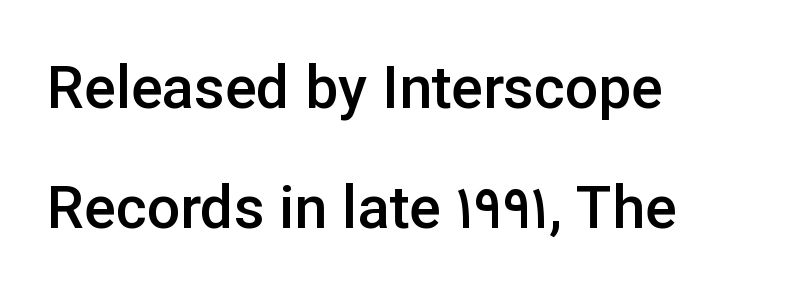
Q: Is the text bold? A: Semi-bold.
Q: Is the text italic (slanted)? A: No, it is upright.
Q: Is the typeface a serif or a sans-serif typeface? A: Sans-serif.
Q: Is the text underlined? A: No.
Q: How is the paragraph aligned? A: Left-aligned.
Q: Is the spacing between letters normal or unusually wide? A: Normal.
Q: Is the spacing between lines tight, normal or loose? A: Loose.
Q: Width (condensed, normal, or wide)? A: Normal.
Q: Stroke contrast? A: Low.
Q: x-height? A: Medium.
Q: Monospaced? A: No.
